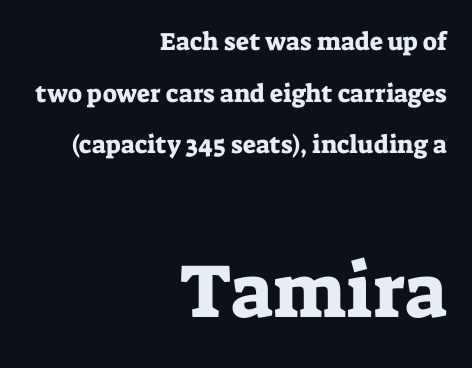
No italicization has been applied; the sample stays upright. Notice the wide empty band between every row — that's loose leading. Tracking here is standard; glyphs follow each other at the usual distance. The passage shown is not underscored anywhere.
